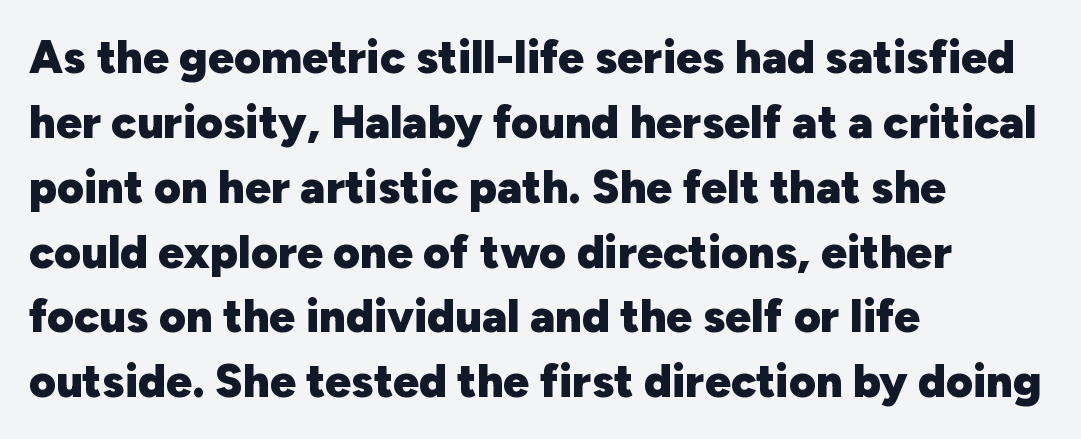
The image shows 46 px heavy sans-serif type, upright; set left-aligned, normal line spacing (1.41x), normal letter spacing, not underlined; low stroke contrast and a medium x-height.
